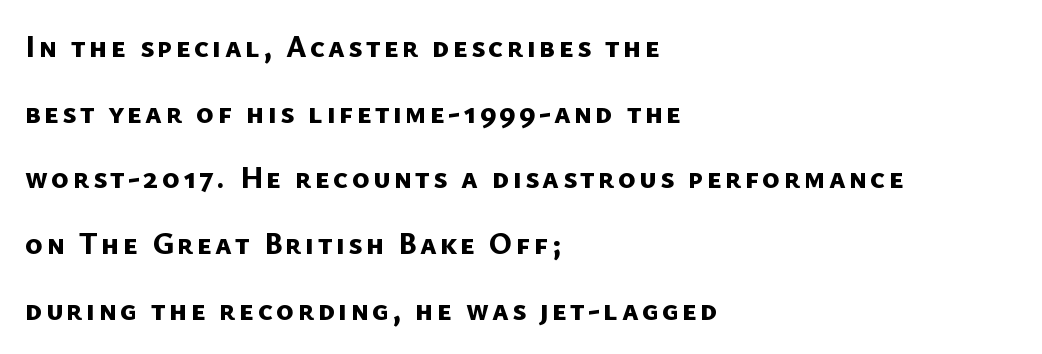
Q: Is the text bold? A: Yes.
Q: Is the typeface a serif or a sans-serif typeface? A: Sans-serif.
Q: Is the text underlined? A: No.
Q: How is the paragraph aligned? A: Left-aligned.
Q: Is the spacing between lines tight, normal or loose? A: Loose.
Q: Width (condensed, normal, or wide)? A: Normal.
Q: Stroke contrast? A: Low.
Q: x-height? A: Medium.
Q: Monospaced? A: No.
